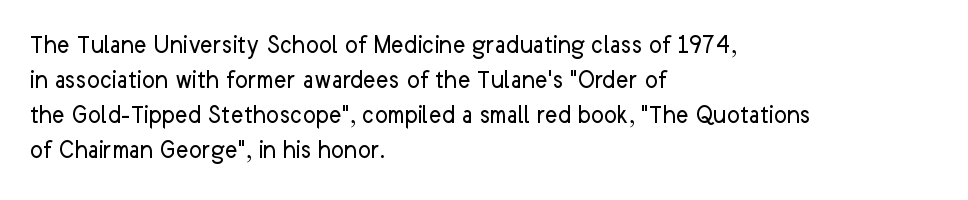
Style check: upright. Plain, unruled lines of type. The paragraph has a hard left edge and a soft right edge. This rendering leaves character spacing at its baseline value. A typesetter would call this leading conventional body-copy spacing. These glyphs show unthickened strokes, regular width or finer.
